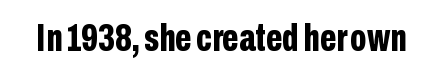
Q: Is the text bold? A: Yes.
Q: Is the text italic (slanted)? A: No, it is upright.
Q: Is the typeface a serif or a sans-serif typeface? A: Sans-serif.
Q: Is the text underlined? A: No.
Q: Is the spacing between letters normal or unusually wide? A: Normal.
Q: Width (condensed, normal, or wide)? A: Condensed.
Q: Stroke contrast? A: Low.
Q: x-height? A: Medium.
Q: Monospaced? A: No.
